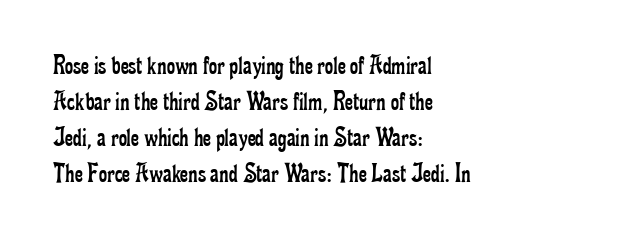
Q: Is the text bold? A: No.
Q: Is the text italic (slanted)? A: No, it is upright.
Q: Is the typeface a serif or a sans-serif typeface? A: Serif.
Q: Is the text underlined? A: No.
Q: How is the paragraph aligned? A: Left-aligned.
Q: Is the spacing between letters normal or unusually wide? A: Normal.
Q: Is the spacing between lines tight, normal or loose? A: Normal.
Q: Width (condensed, normal, or wide)? A: Condensed.
Q: Stroke contrast? A: Low.
Q: x-height? A: Small.
Q: Monospaced? A: No.
